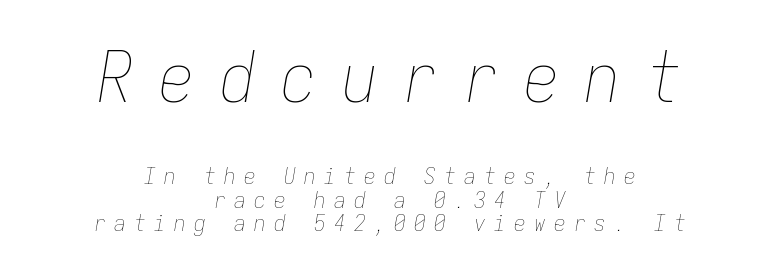
Notice how descenders almost collide with the ascenders below — that's tight leading. Every row of glyphs is offset so its center matches the block's center. Monospaced: the letters line up in strict vertical columns. The upper block of text is set noticeably larger than the block beneath it. You can tell it's italic because the verticals aren't actually vertical.
